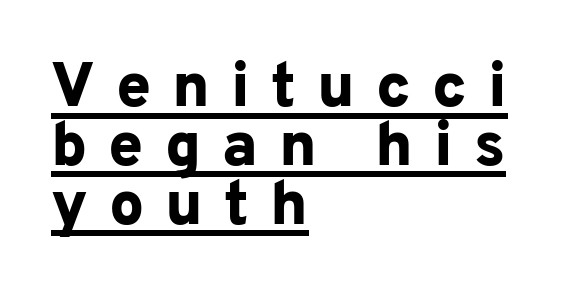
The vertical gap from one line to the next is small. You can tell it's not italic because the verticals are truly vertical. Here the glyphs are tracked loosely, breaking word shapes into spaced letters. What decoration does the sample have? An underline. This sample has the flowing, uneven cadence of proportional lettering.
